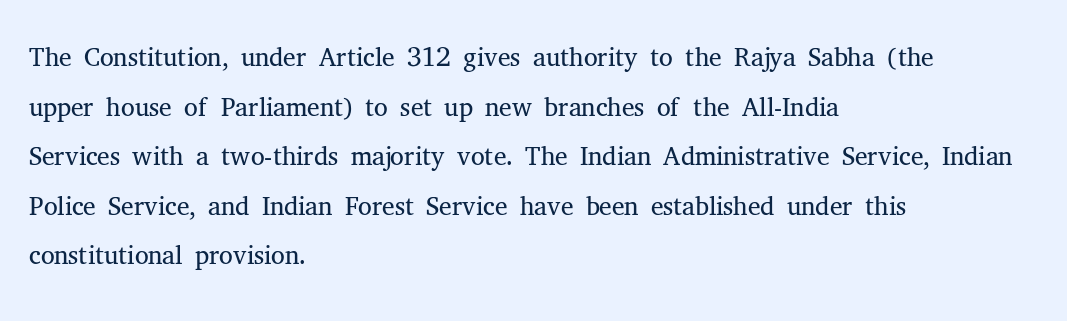
Q: Is the text bold? A: No.
Q: Is the text italic (slanted)? A: No, it is upright.
Q: Is the typeface a serif or a sans-serif typeface? A: Serif.
Q: Is the text underlined? A: No.
Q: How is the paragraph aligned? A: Left-aligned.
Q: Is the spacing between letters normal or unusually wide? A: Normal.
Q: Is the spacing between lines tight, normal or loose? A: Normal.
Q: Width (condensed, normal, or wide)? A: Normal.
Q: Stroke contrast? A: Medium.
Q: x-height? A: Medium.
Q: Monospaced? A: No.
